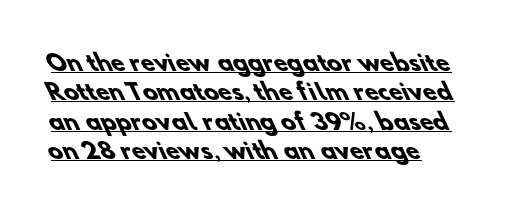
Alignment: flush left. The typesetter has applied underlining to the passage shown. Every letter is thick-stroked: bold, no question. Here the glyphs are tracked normally, forming tight word shapes. Baseline-to-baseline distance is the conventional proportion of letter height.
